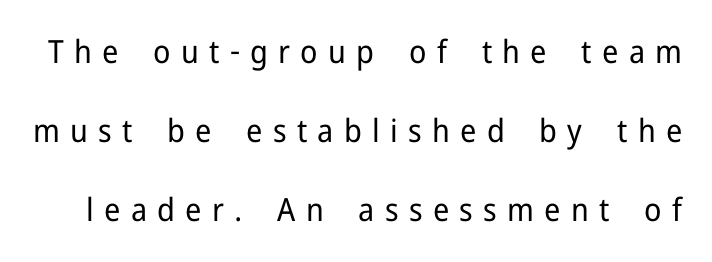
The image shows 32 px regular-weight sans-serif type, upright; set loose line spacing (2.47x), unusually wide letter spacing (+0.32 em), not underlined; low stroke contrast and a medium x-height.
